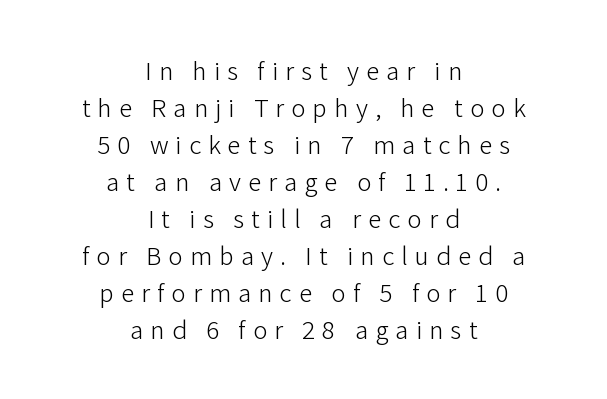
Q: Is the text bold? A: No.
Q: Is the text italic (slanted)? A: No, it is upright.
Q: Is the text underlined? A: No.
Q: How is the paragraph aligned? A: Centered.
Q: Is the spacing between letters normal or unusually wide? A: Unusually wide.
Q: Is the spacing between lines tight, normal or loose? A: Normal.
